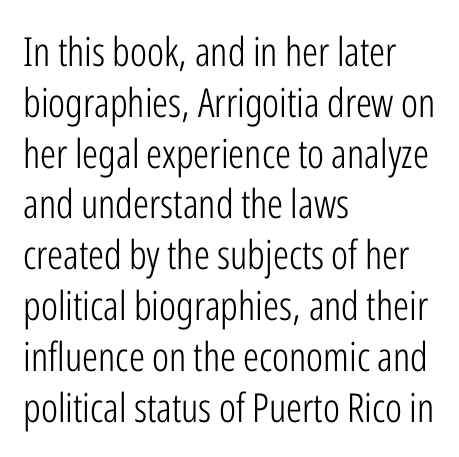
The image shows 40 px light, condensed sans-serif type, upright; set left-aligned, normal line spacing (1.27x), normal letter spacing, not underlined; low stroke contrast and a medium x-height.
